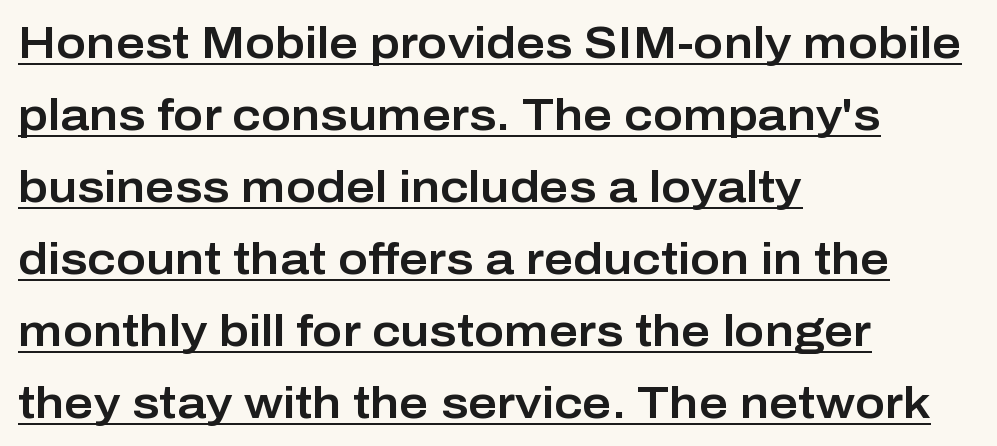
{"serif": "no", "italic": "no", "width": "normal", "stroke_contrast": "low", "x_height": "medium", "monospaced": "no", "underline": "yes", "align": "left", "line_spacing": "normal", "line_spacing_ratio": 1.6, "letter_spacing": "normal", "letter_spacing_em": 0.0, "glyph_px": 45}
